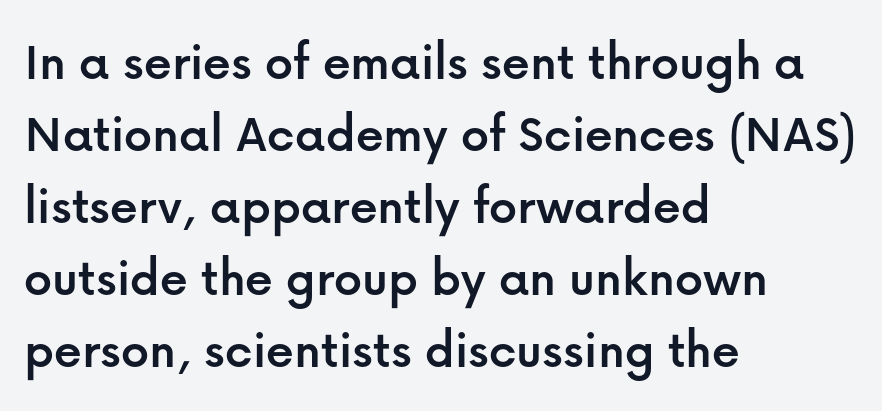
Line beginnings align vertically; line endings do not. You can tell it's not italic because the verticals are truly vertical. This sample keeps an unexceptional amount of space between lines. The rendering uses natural spacing where letterforms have individual widths. Descender tails drop into unmarked territory. The characters display no serif detailing; their extremities are plain.
